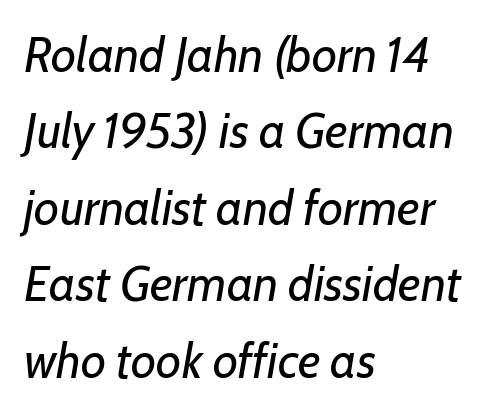
The image shows 49 px regular-weight type, italic (leaning right); set left-aligned, normal line spacing (1.56x), normal letter spacing, not underlined; low stroke contrast and a medium x-height.
